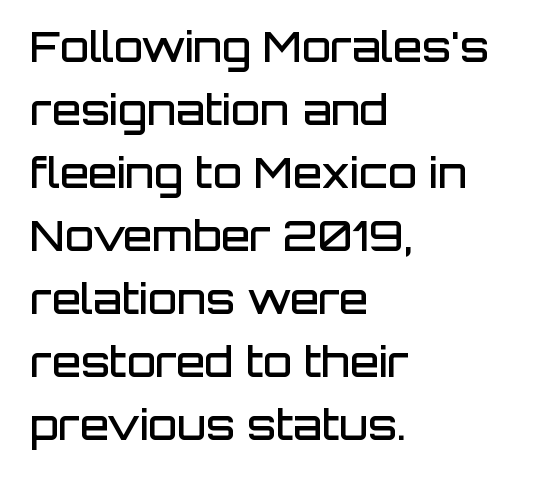
As a designer I'd log this as weight 600, semibold. Do the letters lean? They stand straight. Regarding leading, the lines here are spaced in the standard way. The passage is arranged the way most books set body copy — flush left. Honestly, the letter spacing is just normal — you wouldn't notice it.
